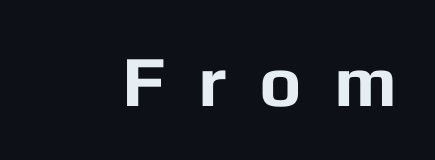
The image shows 72 px bold sans-serif type, upright; set unusually wide letter spacing (+0.45 em), not underlined; low stroke contrast and a medium x-height.
